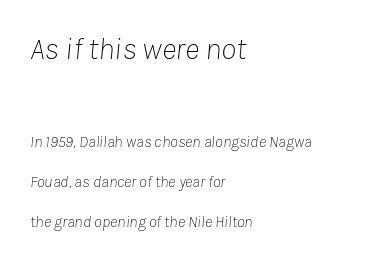
The line texture is even and compact thanks to regular tracking. If you drew a ruler down the left edge, every line would touch it. Here the designer chose a conventional face with non-uniform glyph widths. Nobody drew a line under any word here. Heaviness? Minimal to ordinary, like unemphasized prose.
